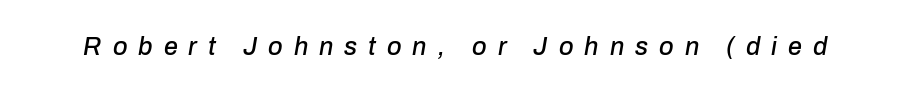
An italicized treatment has been applied to the whole sample. Check the space under the baseline: it is left empty. Tracking value appears strongly positive — letters spread wide.
